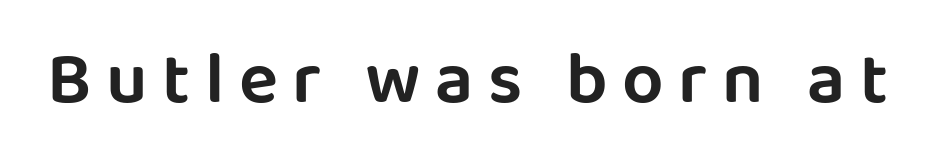
{"serif": "no", "italic": "no", "width": "normal", "stroke_contrast": "low", "x_height": "large", "monospaced": "no", "underline": "no", "letter_spacing": "wide", "letter_spacing_em": 0.2, "glyph_px": 73}
